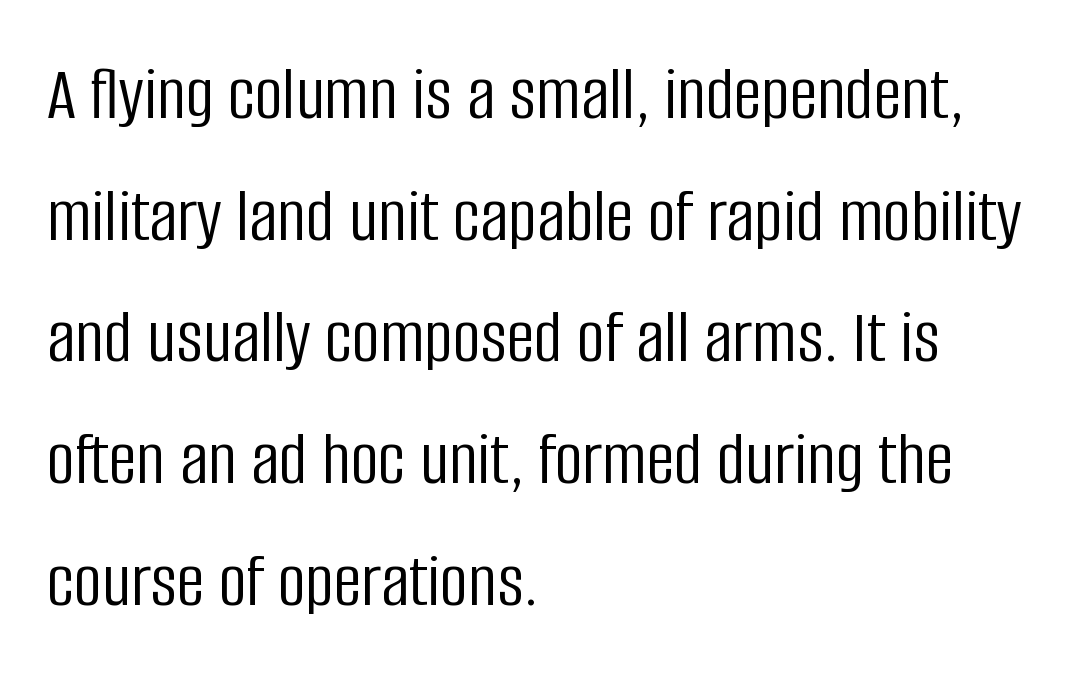
Q: Is the text bold? A: No.
Q: Is the text italic (slanted)? A: No, it is upright.
Q: Is the typeface a serif or a sans-serif typeface? A: Sans-serif.
Q: Is the text underlined? A: No.
Q: How is the paragraph aligned? A: Left-aligned.
Q: Is the spacing between letters normal or unusually wide? A: Normal.
Q: Is the spacing between lines tight, normal or loose? A: Normal.
Q: Width (condensed, normal, or wide)? A: Condensed.
Q: Stroke contrast? A: Low.
Q: x-height? A: Large.
Q: Monospaced? A: No.
